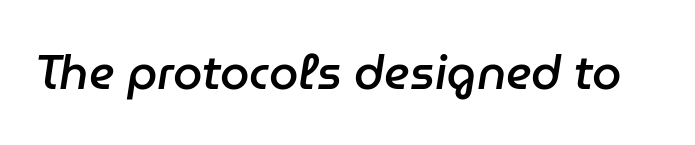
The glyphs look as if they've been sheared to an angle. These words are printed semibold, heavier than regular yet not bold. Words appear dense and cohesive because spacing is normal. The passage shown is typed in a proportional face where columns would drift. A bare baseline throughout the passage.
